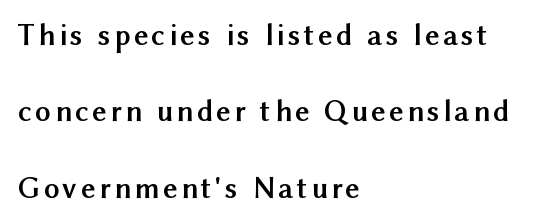
Q: Is the text bold? A: Yes.
Q: Is the text italic (slanted)? A: No, it is upright.
Q: Is the typeface a serif or a sans-serif typeface? A: Sans-serif.
Q: Is the text underlined? A: No.
Q: How is the paragraph aligned? A: Left-aligned.
Q: Is the spacing between lines tight, normal or loose? A: Loose.
Q: Width (condensed, normal, or wide)? A: Normal.
Q: Stroke contrast? A: Medium.
Q: x-height? A: Medium.
Q: Monospaced? A: No.
